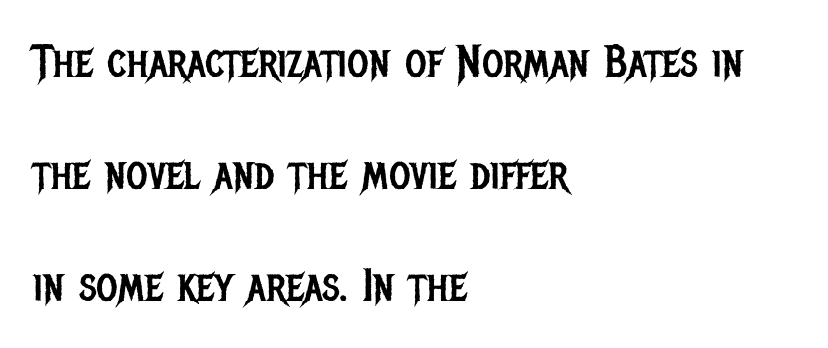
The image shows 46 px regular-weight, condensed sans-serif type, upright; set left-aligned, loose line spacing (2.43x), normal letter spacing, not underlined; low stroke contrast and a large x-height.
